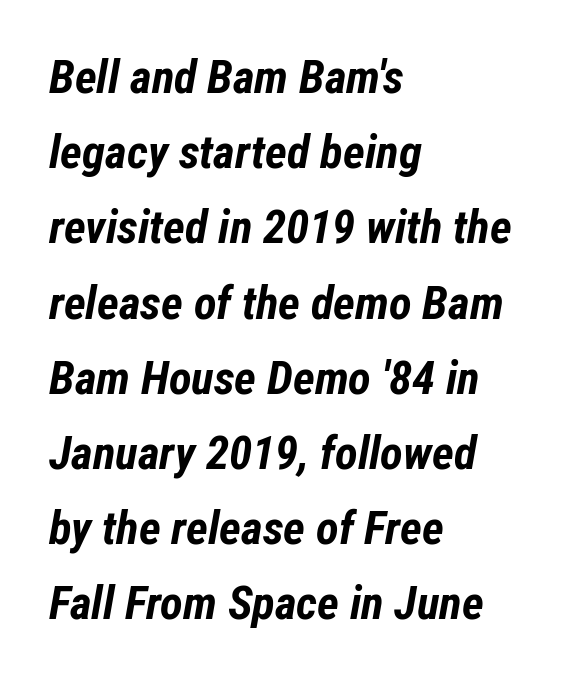
Q: Is the text bold? A: Yes.
Q: Is the text italic (slanted)? A: Yes, it leans right by about 12 degrees.
Q: Is the text underlined? A: No.
Q: How is the paragraph aligned? A: Left-aligned.
Q: Is the spacing between letters normal or unusually wide? A: Normal.
Q: Is the spacing between lines tight, normal or loose? A: Normal.
Q: Width (condensed, normal, or wide)? A: Condensed.
Q: Stroke contrast? A: Low.
Q: x-height? A: Medium.
Q: Monospaced? A: No.
